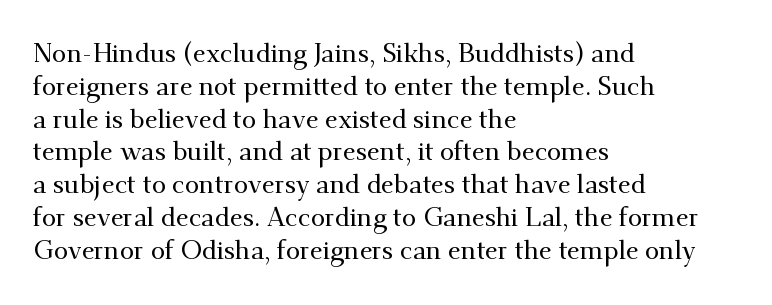
The image shows 26 px text type, upright; set left-aligned, normal line spacing (1.26x), normal letter spacing, not underlined.
